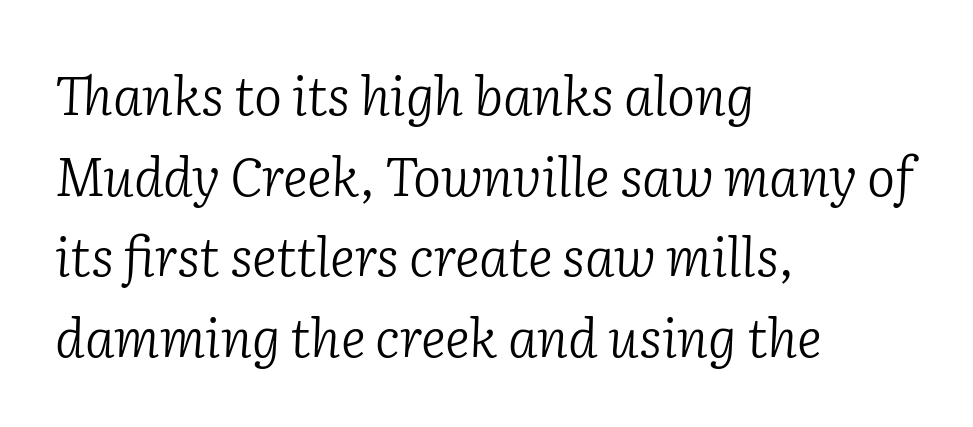
Type style note: has serifs. The vertical gap from one line to the next is medium. Students, note that the glyphs here touch the page at normal intervals. Nothing heavy about these letters — not bold at all. Where is the straight margin? On the left.
